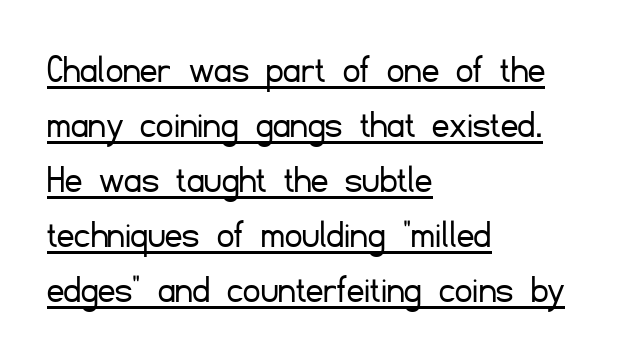
Q: Is the text bold? A: No.
Q: Is the text italic (slanted)? A: No, it is upright.
Q: Is the typeface a serif or a sans-serif typeface? A: Sans-serif.
Q: Is the text underlined? A: Yes.
Q: How is the paragraph aligned? A: Left-aligned.
Q: Is the spacing between letters normal or unusually wide? A: Normal.
Q: Is the spacing between lines tight, normal or loose? A: Normal.
Q: Width (condensed, normal, or wide)? A: Normal.
Q: Stroke contrast? A: Low.
Q: x-height? A: Small.
Q: Monospaced? A: No.
